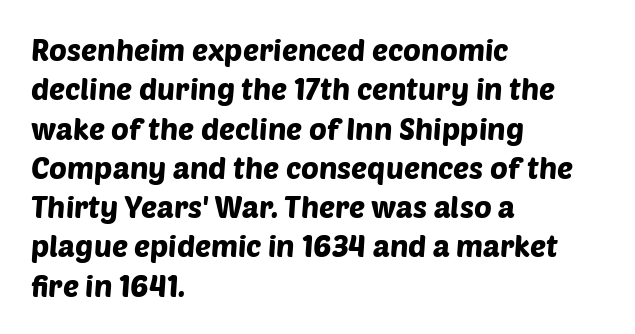
{"serif": "no", "width": "normal", "stroke_contrast": "low", "x_height": "large", "monospaced": "no", "underline": "no", "align": "left", "line_spacing": "normal", "line_spacing_ratio": 1.31, "letter_spacing": "normal", "letter_spacing_em": 0.0, "glyph_px": 30}
